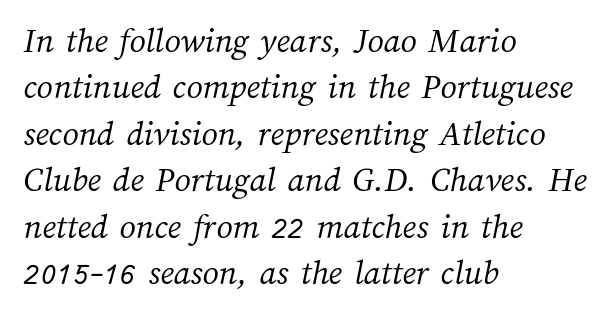
The image shows 36 px light type; set left-aligned, normal line spacing (1.29x), normal letter spacing, not underlined; medium stroke contrast and a medium x-height.
